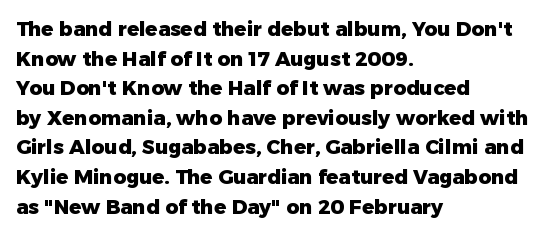
{"italic": "no", "bold": "yes", "underline": "no", "align": "left", "line_spacing": "normal", "line_spacing_ratio": 1.48, "letter_spacing": "normal", "letter_spacing_em": 0.0, "glyph_px": 20}
